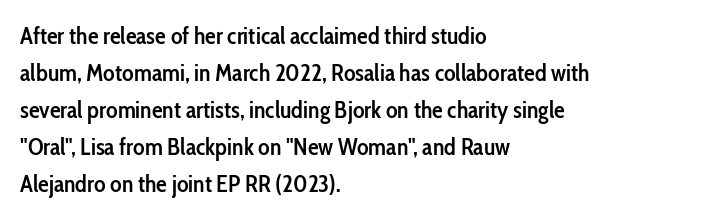
Leading matches the norm, producing a regular column. This is roman type, the default non-slanted kind. Students, note that the glyphs here touch the page at normal intervals. Anything drawn beneath the words? Only blank space.
